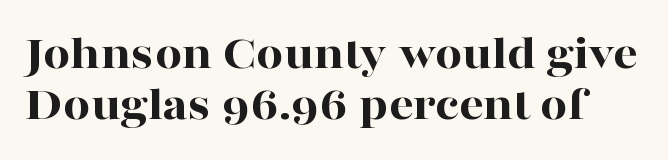
{"serif": "yes", "italic": "no", "bold": "yes", "weight": "bold", "width": "wide", "stroke_contrast": "high", "x_height": "medium", "monospaced": "no", "underline": "no", "line_spacing": "tight", "line_spacing_ratio": 1.06, "letter_spacing": "normal", "letter_spacing_em": 0.0, "glyph_px": 48}
